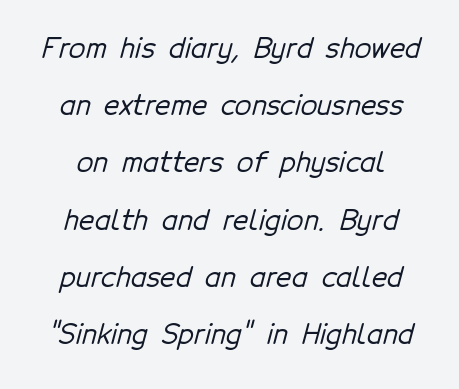
{"underline": "no", "line_spacing": "loose", "line_spacing_ratio": 2.12, "letter_spacing": "normal", "letter_spacing_em": 0.0, "glyph_px": 27}
